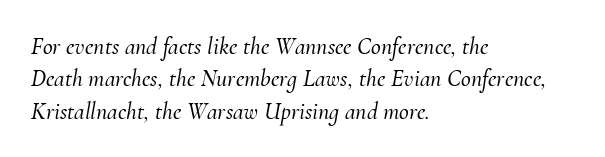
You could call the tracking neutral — neither tight nor loose. The space directly below the letters is spotless. These lines sit exactly where default settings would place them. The rag falls on the right side of this text block. Would a proofreader flag this as italicized? Yes.
